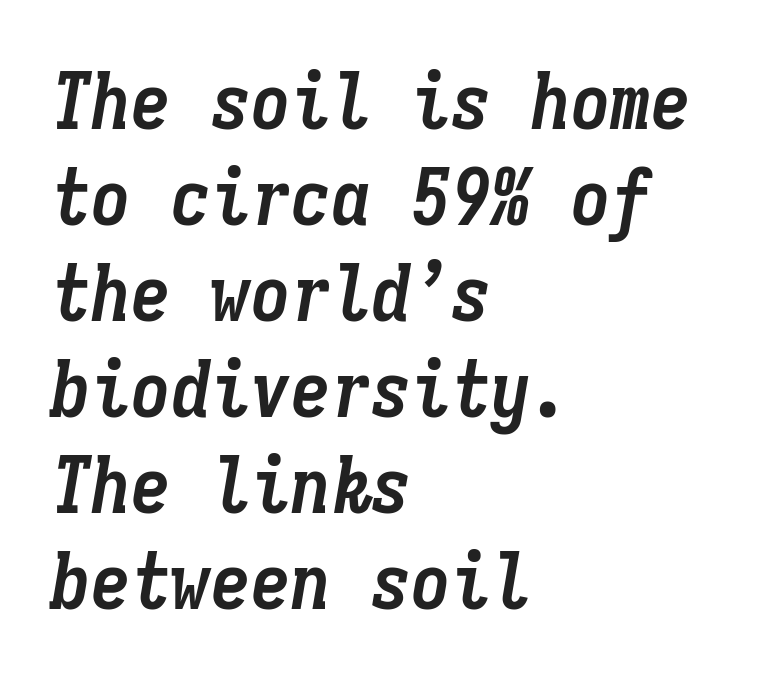
Here the designer chose a console-style face with uniform glyph widths. These lines keep a tight, regular rhythm from letter to letter. The lines in this sample share a left origin and differ only in where they stop. Descender tails drop into unmarked territory. Typographic density is high because the face is bold. Is the type slanted? Yes — the strokes lean at a clear angle.
